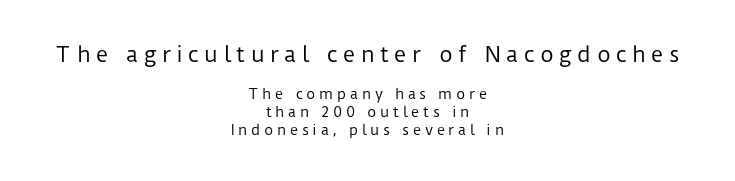
The image shows 21 px text type, upright; set centered, normal line spacing (1.29x), unusually wide letter spacing (+0.26 em), not underlined; the first (top) block is 1.5x larger.
